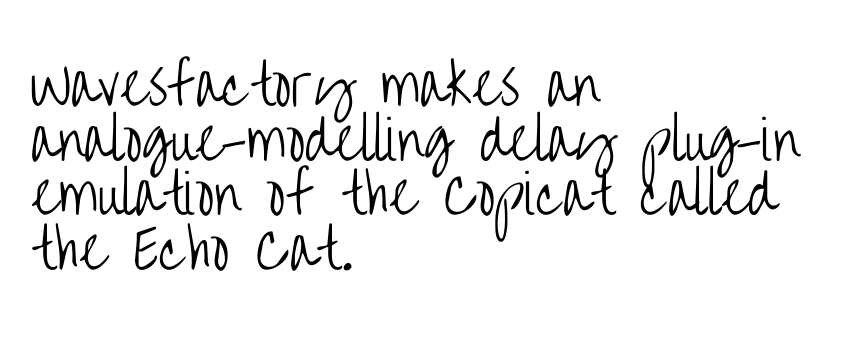
{"serif": "no", "italic": "no", "bold": "no", "weight": "light", "width": "condensed", "stroke_contrast": "low", "x_height": "large", "monospaced": "no", "underline": "no", "align": "left", "line_spacing": "tight", "line_spacing_ratio": 1.01, "letter_spacing": "normal", "letter_spacing_em": 0.0, "glyph_px": 54}
